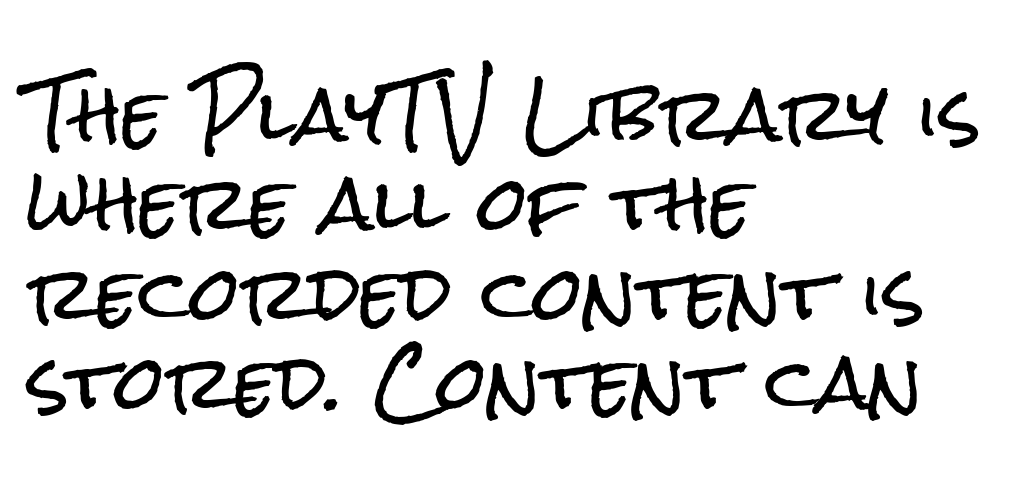
The image shows 72 px condensed sans-serif type, upright; set left-aligned, line spacing 1.24x, normal letter spacing, not underlined; low stroke contrast and a medium x-height.
